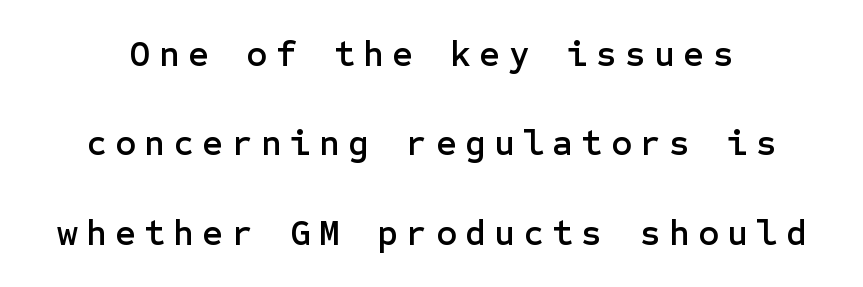
Q: Is the text italic (slanted)? A: No, it is upright.
Q: Is the typeface a serif or a sans-serif typeface? A: Sans-serif.
Q: Is the text underlined? A: No.
Q: Is the spacing between letters normal or unusually wide? A: Unusually wide.
Q: Is the spacing between lines tight, normal or loose? A: Loose.
Q: Width (condensed, normal, or wide)? A: Normal.
Q: Stroke contrast? A: Low.
Q: x-height? A: Medium.
